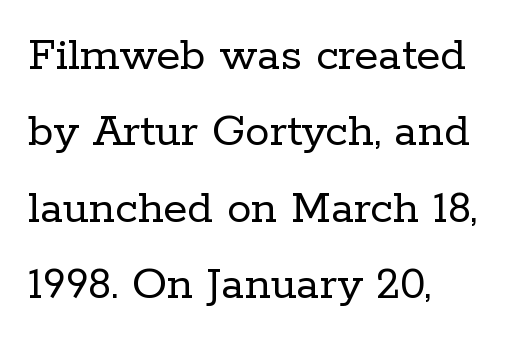
Q: Is the text bold? A: No.
Q: Is the text italic (slanted)? A: No, it is upright.
Q: Is the typeface a serif or a sans-serif typeface? A: Serif.
Q: Is the text underlined? A: No.
Q: How is the paragraph aligned? A: Left-aligned.
Q: Is the spacing between letters normal or unusually wide? A: Normal.
Q: Is the spacing between lines tight, normal or loose? A: Normal.
Q: Width (condensed, normal, or wide)? A: Normal.
Q: Stroke contrast? A: Low.
Q: x-height? A: Medium.
Q: Monospaced? A: No.
